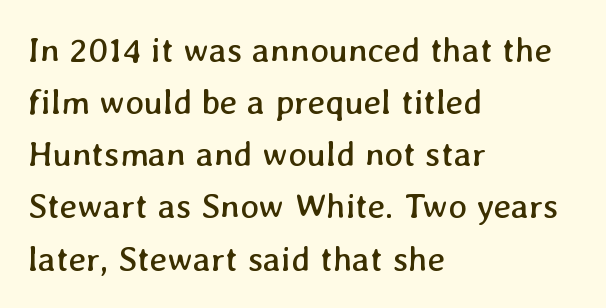
The image shows 35 px regular-weight type; set left-aligned, normal line spacing (1.49x), normal letter spacing, not underlined; low stroke contrast and a medium x-height.
